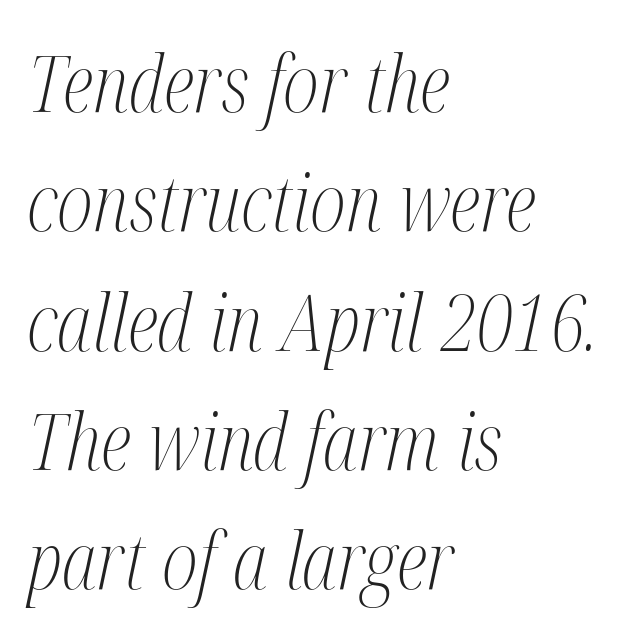
This sample uses an oblique cut, with every glyph tilted off the vertical. The zone under the glyphs is completely vacant. The rag falls on the right side of this text block. This sample has the flowing, uneven cadence of proportional lettering.
